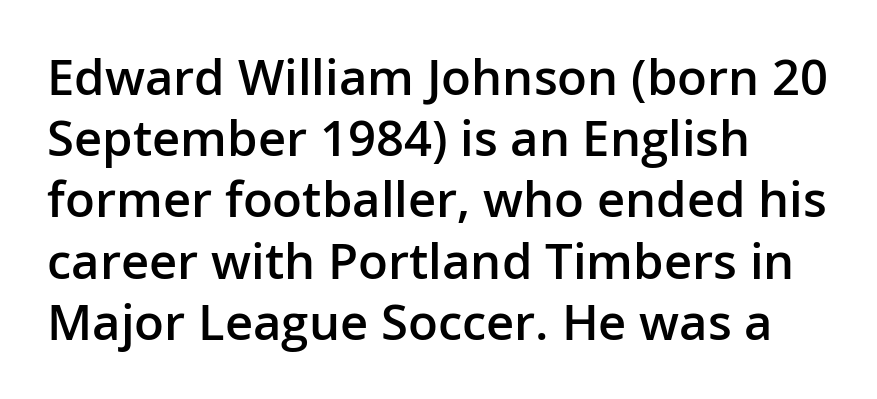
Q: Is the text bold? A: Semi-bold.
Q: Is the text italic (slanted)? A: No, it is upright.
Q: Is the typeface a serif or a sans-serif typeface? A: Sans-serif.
Q: Is the text underlined? A: No.
Q: How is the paragraph aligned? A: Left-aligned.
Q: Is the spacing between letters normal or unusually wide? A: Normal.
Q: Is the spacing between lines tight, normal or loose? A: Normal.
Q: Width (condensed, normal, or wide)? A: Normal.
Q: Stroke contrast? A: Low.
Q: x-height? A: Medium.
Q: Monospaced? A: No.
